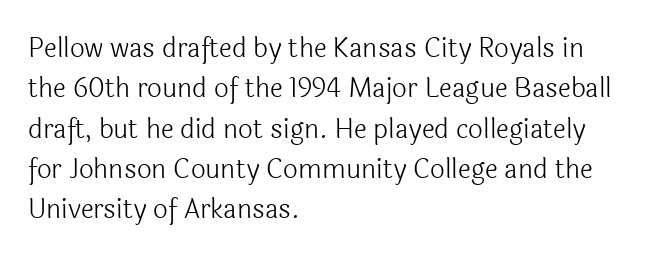
{"italic": "no", "bold": "no", "underline": "no", "align": "left", "line_spacing": "normal", "line_spacing_ratio": 1.55, "letter_spacing": "normal", "letter_spacing_em": 0.0, "glyph_px": 26}
